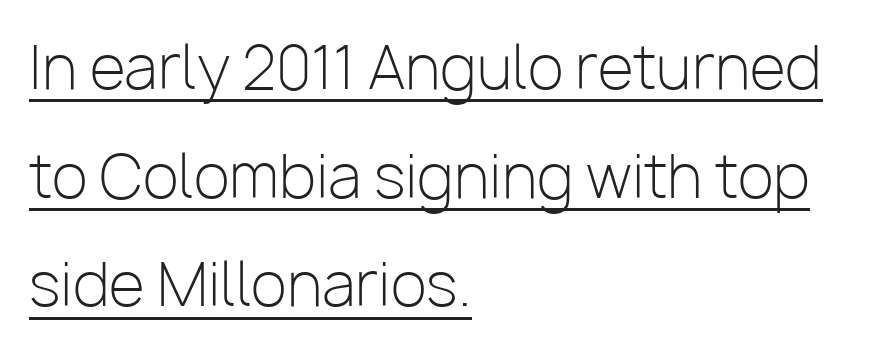
Q: Is the text bold? A: No.
Q: Is the text italic (slanted)? A: No, it is upright.
Q: Is the typeface a serif or a sans-serif typeface? A: Sans-serif.
Q: Is the text underlined? A: Yes.
Q: How is the paragraph aligned? A: Left-aligned.
Q: Is the spacing between letters normal or unusually wide? A: Normal.
Q: Width (condensed, normal, or wide)? A: Normal.
Q: Stroke contrast? A: Low.
Q: x-height? A: Medium.
Q: Monospaced? A: No.
